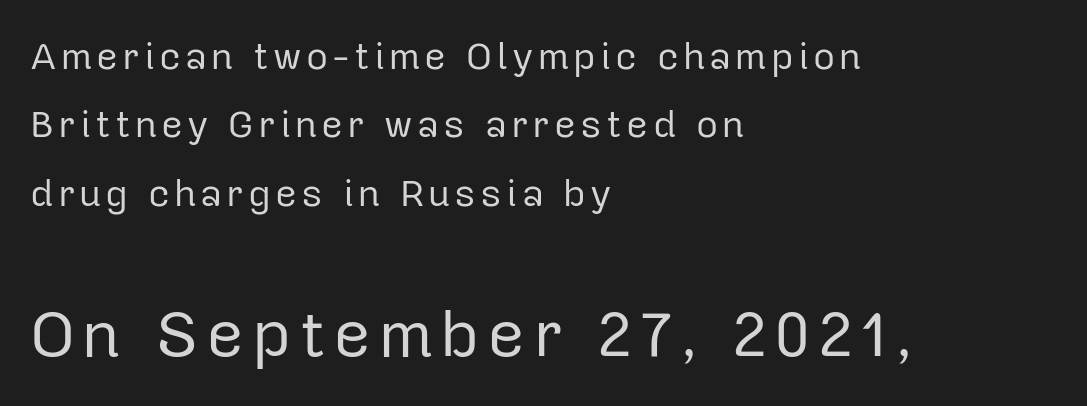
Q: Is the text bold? A: No.
Q: Is the text italic (slanted)? A: No, it is upright.
Q: Is the typeface a serif or a sans-serif typeface? A: Sans-serif.
Q: Is the text underlined? A: No.
Q: How is the paragraph aligned? A: Left-aligned.
Q: Which block of text is set in a larger size, the first (top) or the second (bottom)? A: The second (bottom) one.
Q: Width (condensed, normal, or wide)? A: Normal.
Q: Stroke contrast? A: Low.
Q: x-height? A: Medium.
Q: Monospaced? A: No.
